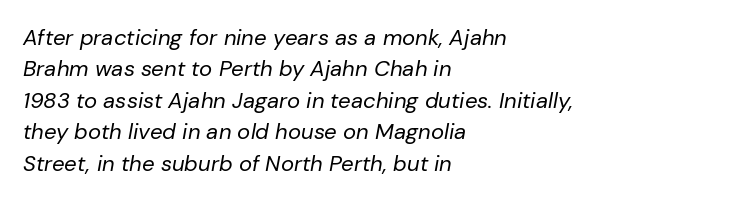
{"italic": "yes", "lean": "right", "slant_degrees": 10, "bold": "no", "underline": "no", "align": "left", "line_spacing": "normal", "line_spacing_ratio": 1.43, "letter_spacing": "normal", "letter_spacing_em": 0.0, "glyph_px": 22}
